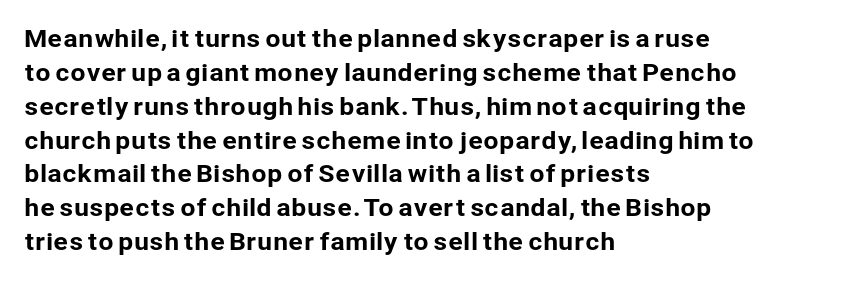
The image shows 24 px text type, upright; set left-aligned, normal line spacing (1.41x), normal letter spacing, not underlined.
